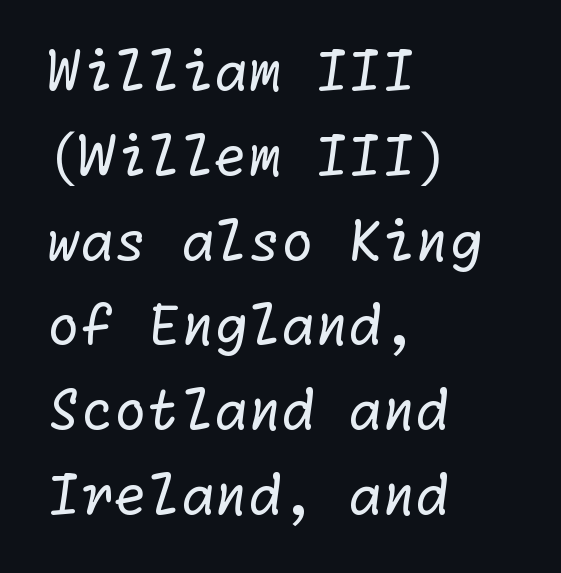
{"serif": "no", "bold": "no", "weight": "regular", "width": "normal", "stroke_contrast": "low", "x_height": "medium", "underline": "no", "align": "left", "line_spacing": "normal", "line_spacing_ratio": 1.57, "letter_spacing": "normal", "letter_spacing_em": 0.0, "glyph_px": 54}
